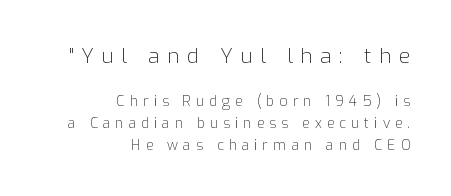
If you drew a line through each stem, it would be perfectly vertical. The cut favours lightness, reaching ordinary text weight at its darkest. The strip under each line holds only bare page. Typeset ragged left — the right edge is the straight one. The passage shown has open, widely tracked lettering throughout.
